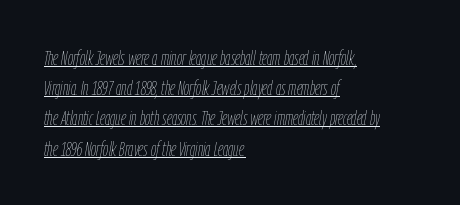
Underline: present. The paragraph has a hard left edge and a soft right edge. The vertical gap from one line to the next is medium. The letters are slanted; this is an italic face.
